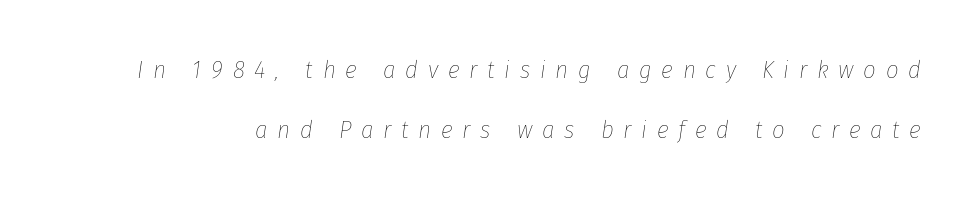
Yep, that's italic — everything's leaning. The vertical gap from one line to the next is large. Think standard paragraph weight, or any step lighter than that. Loose tracking; the words dissolve into strings of separated letters.
